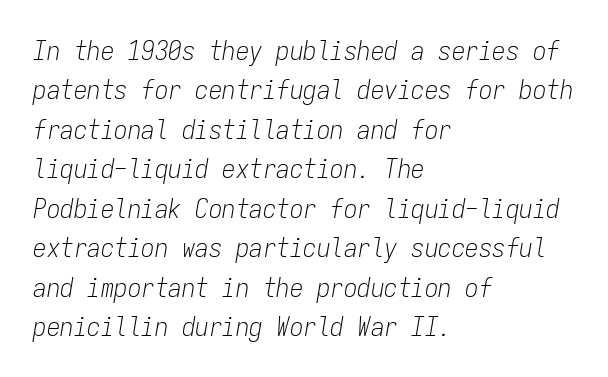
The image shows 27 px text type, italic (leaning right); set left-aligned, normal line spacing (1.46x), normal letter spacing, not underlined.
